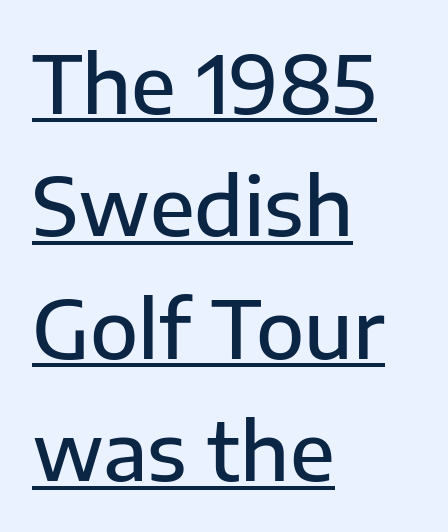
The image shows 79 px semibold sans-serif type, upright; set left-aligned, normal line spacing (1.55x), normal letter spacing, underlined; low stroke contrast and a medium x-height.
